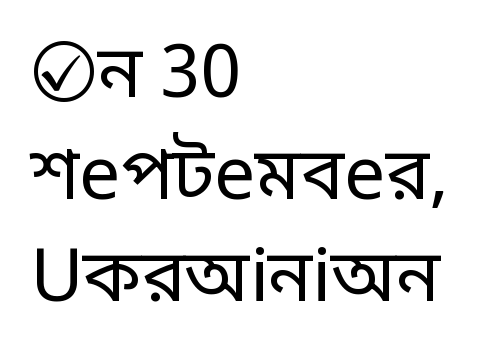
Q: Is the text bold? A: No.
Q: Is the text italic (slanted)? A: No, it is upright.
Q: Is the typeface a serif or a sans-serif typeface? A: Sans-serif.
Q: Is the text underlined? A: No.
Q: How is the paragraph aligned? A: Left-aligned.
Q: Is the spacing between letters normal or unusually wide? A: Normal.
Q: Is the spacing between lines tight, normal or loose? A: Normal.
Q: Width (condensed, normal, or wide)? A: Normal.
Q: Stroke contrast? A: Low.
Q: x-height? A: Large.
Q: Monospaced? A: No.
